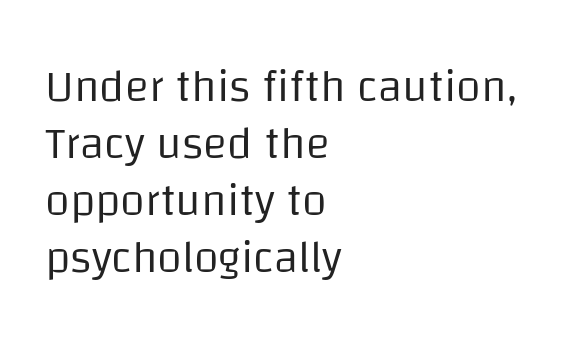
Nobody drew a line under any word here. Check where the strokes stop: nothing finishes them off — pure sans. The typesetting does not lean heavy: it is not bold. Here the designer chose a conventional face with non-uniform glyph widths.
